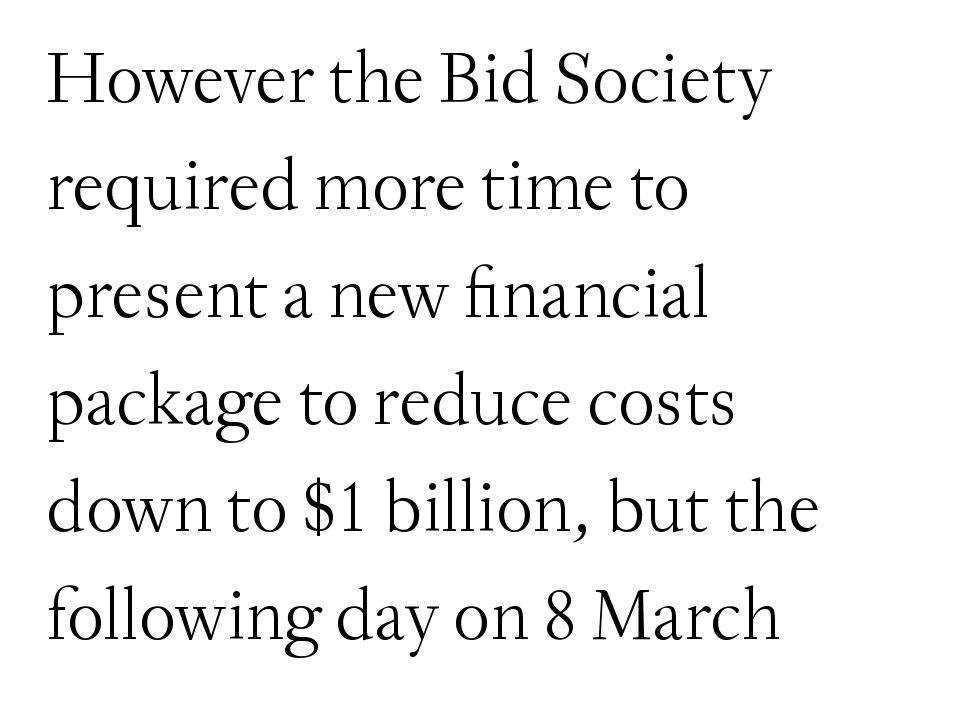
Q: Is the text bold? A: No.
Q: Is the text italic (slanted)? A: No, it is upright.
Q: Is the typeface a serif or a sans-serif typeface? A: Serif.
Q: Is the text underlined? A: No.
Q: How is the paragraph aligned? A: Left-aligned.
Q: Is the spacing between letters normal or unusually wide? A: Normal.
Q: Is the spacing between lines tight, normal or loose? A: Normal.
Q: Width (condensed, normal, or wide)? A: Normal.
Q: Stroke contrast? A: Medium.
Q: x-height? A: Small.
Q: Monospaced? A: No.
